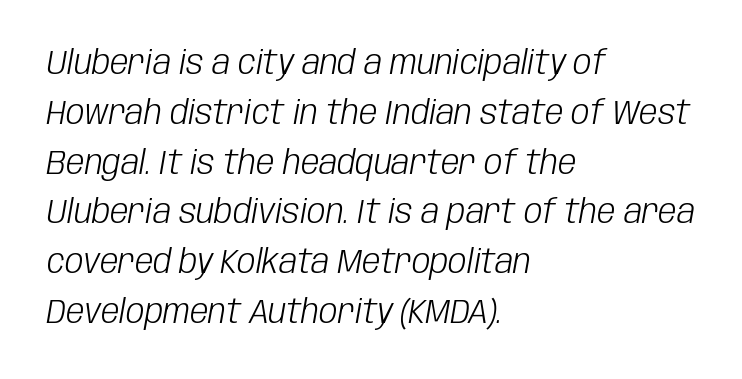
The image shows 33 px light, condensed type, italic (leaning right); set left-aligned, normal line spacing (1.51x), normal letter spacing, not underlined; low stroke contrast and a large x-height.
